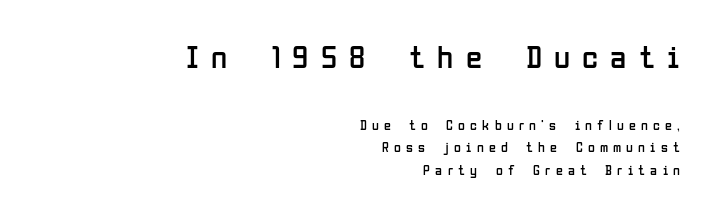
Q: Is the text bold? A: No.
Q: Is the text italic (slanted)? A: No, it is upright.
Q: Is the typeface a serif or a sans-serif typeface? A: Sans-serif.
Q: Is the text underlined? A: No.
Q: How is the paragraph aligned? A: Right-aligned.
Q: Is the spacing between letters normal or unusually wide? A: Unusually wide.
Q: Is the spacing between lines tight, normal or loose? A: Normal.
Q: Which block of text is set in a larger size, the first (top) or the second (bottom)? A: The first (top) one.
Q: Width (condensed, normal, or wide)? A: Condensed.
Q: Stroke contrast? A: Low.
Q: x-height? A: Medium.
Q: Monospaced? A: No.
